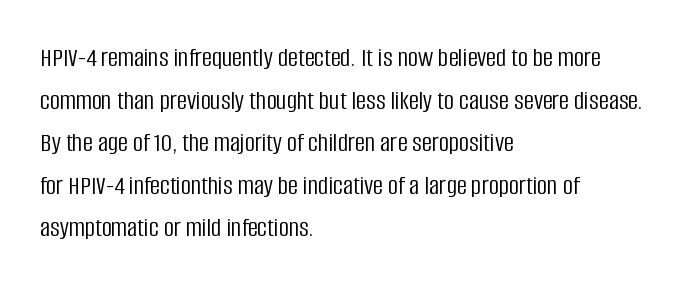
The image shows 28 px light, condensed sans-serif type, upright; set left-aligned, normal line spacing (1.52x), normal letter spacing, not underlined; low stroke contrast and a large x-height.
